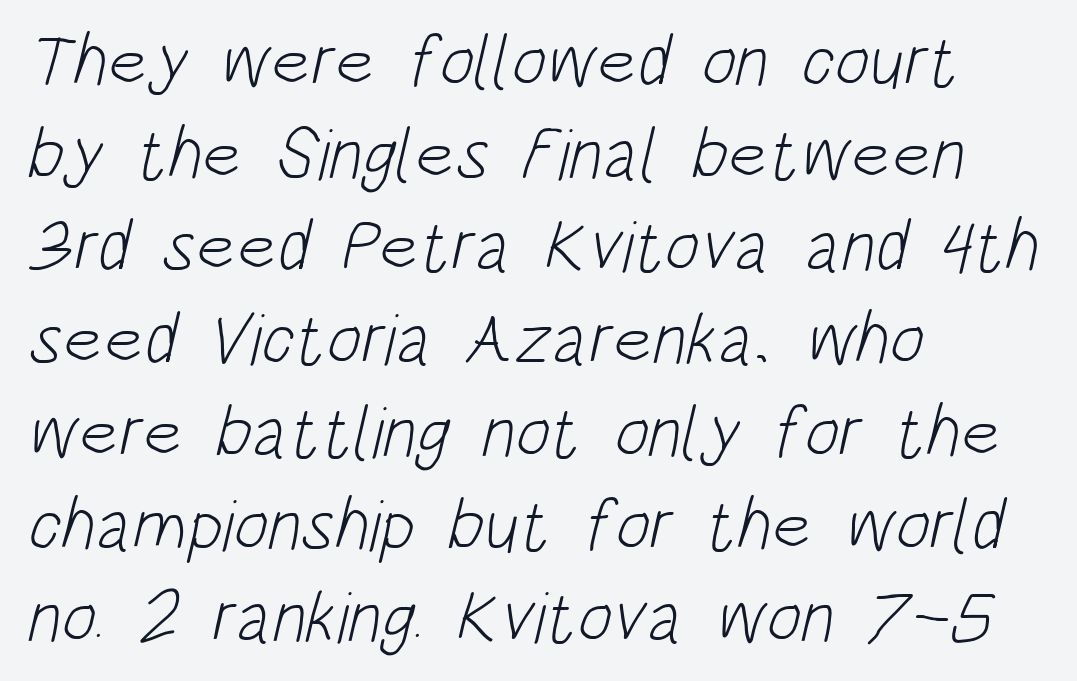
The image shows 73 px light, condensed sans-serif type; set left-aligned, normal line spacing (1.27x), normal letter spacing, not underlined; low stroke contrast and a large x-height.
